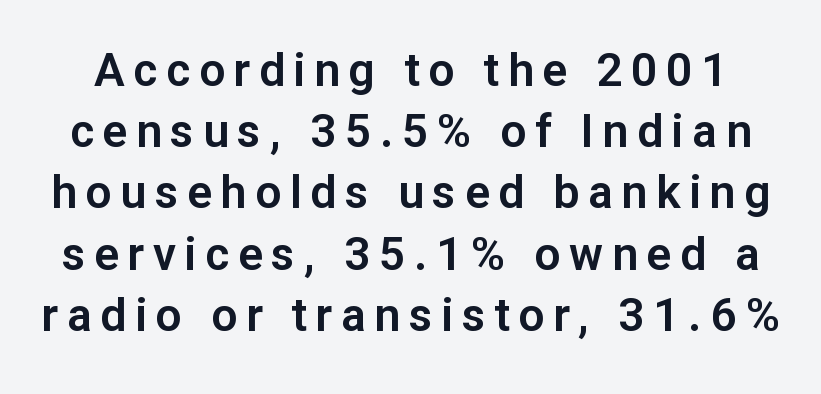
The image shows 46 px sans-serif type, upright; set normal line spacing (1.33x), not underlined; low stroke contrast and a medium x-height.
